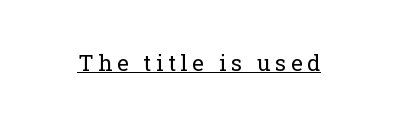
The image shows 22 px text type, upright; set unusually wide letter spacing (+0.22 em), underlined.
